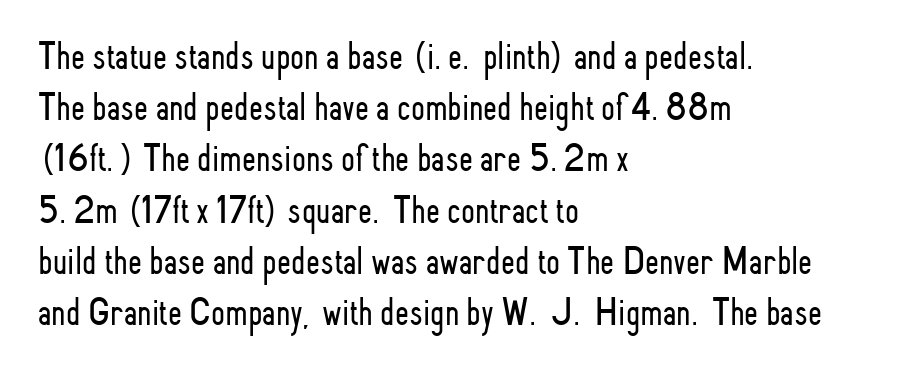
Q: Is the text bold? A: No.
Q: Is the text italic (slanted)? A: No, it is upright.
Q: Is the typeface a serif or a sans-serif typeface? A: Sans-serif.
Q: Is the text underlined? A: No.
Q: How is the paragraph aligned? A: Left-aligned.
Q: Is the spacing between letters normal or unusually wide? A: Normal.
Q: Is the spacing between lines tight, normal or loose? A: Normal.
Q: Width (condensed, normal, or wide)? A: Condensed.
Q: Stroke contrast? A: Low.
Q: x-height? A: Small.
Q: Monospaced? A: No.
